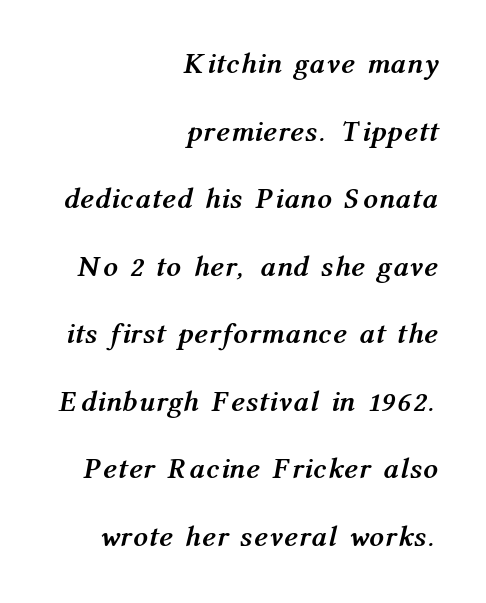
{"italic": "yes", "lean": "right", "slant_degrees": 12, "bold": "yes", "weight": "semibold", "width": "condensed", "stroke_contrast": "medium", "x_height": "medium", "monospaced": "no", "underline": "no", "align": "right", "line_spacing": "loose", "line_spacing_ratio": 2.33, "glyph_px": 29}
